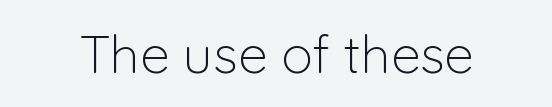
Q: Is the text bold? A: No.
Q: Is the text italic (slanted)? A: No, it is upright.
Q: Is the typeface a serif or a sans-serif typeface? A: Sans-serif.
Q: Is the text underlined? A: No.
Q: Is the spacing between letters normal or unusually wide? A: Normal.
Q: Width (condensed, normal, or wide)? A: Normal.
Q: Stroke contrast? A: Low.
Q: x-height? A: Medium.
Q: Monospaced? A: No.
